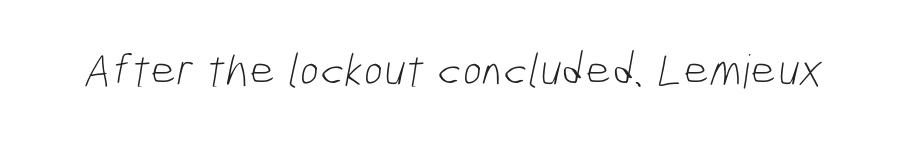
The image shows 46 px light, condensed sans-serif type; set normal letter spacing, not underlined; low stroke contrast and a medium x-height.
